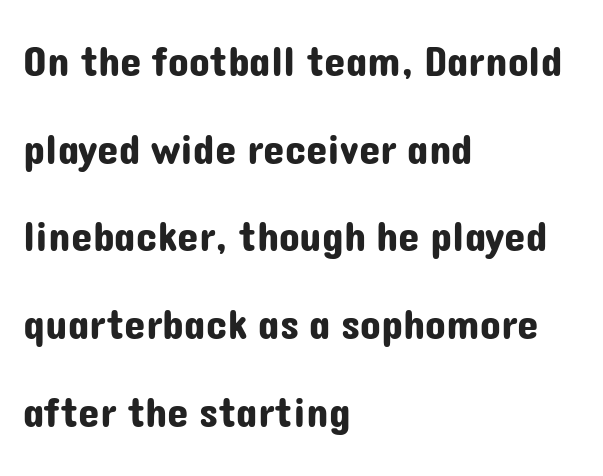
Proportional: the letters do not fall into vertical columns. The leading is generous, giving the passage an open texture. Tracking value appears to be zero — textbook default spacing. The letters carry no serifs — their stems end cleanly without finishing strokes. Each row of text sits above clean, open space.
